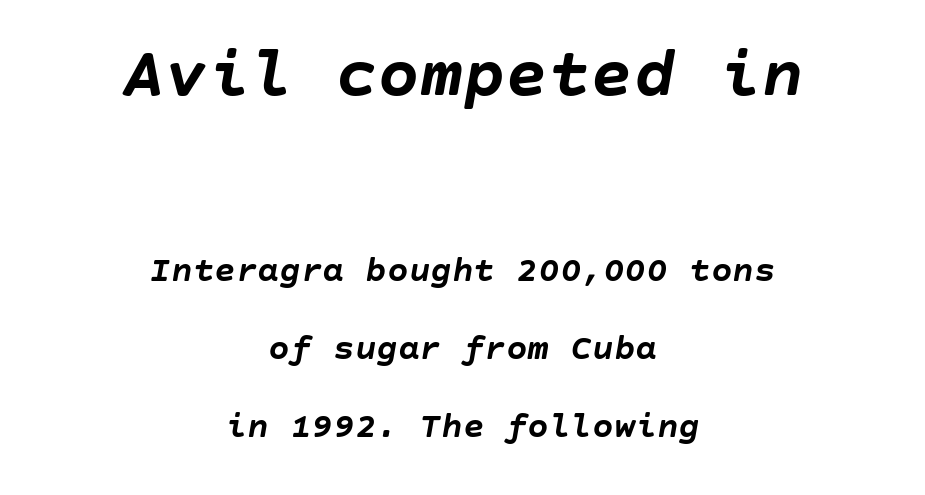
The image shows 71 px semibold type, italic (leaning right); set centered, loose line spacing (2.17x), normal letter spacing, not underlined; the first (top) block is 1.97x larger; low stroke contrast and a large x-height.
